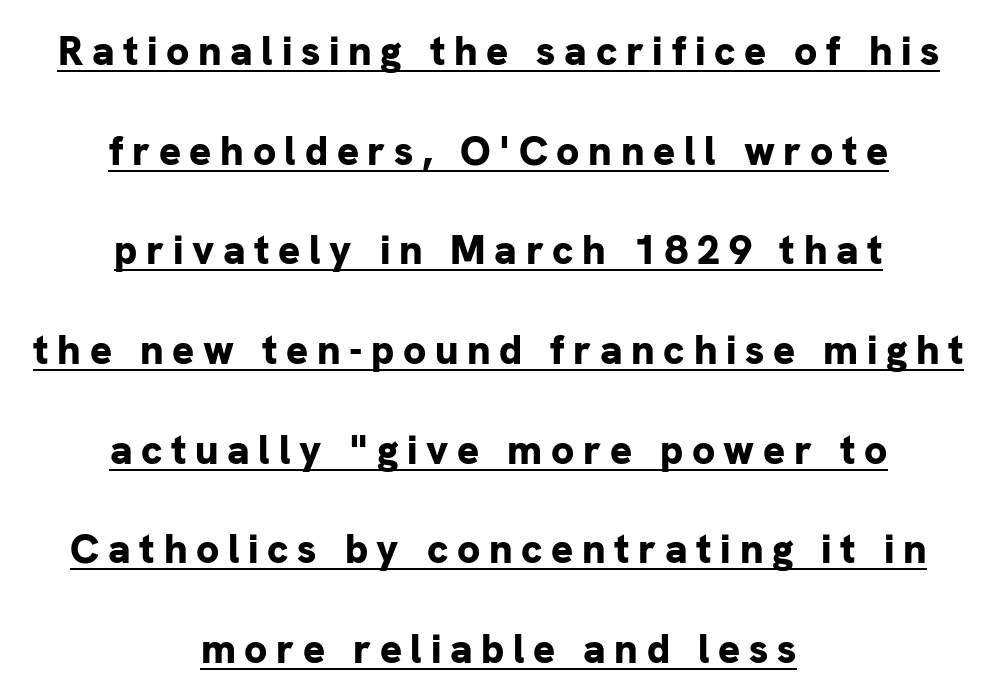
These lines have a slow, spaced-out rhythm from letter to letter. Notice how a bar underscores the lettering throughout. Students, observe: this is what heavily led, spacious text looks like. This rendering uses center alignment, leaving both contours irregular but symmetric. Upright lettering throughout. Caption: bold face, heavy strokes.
